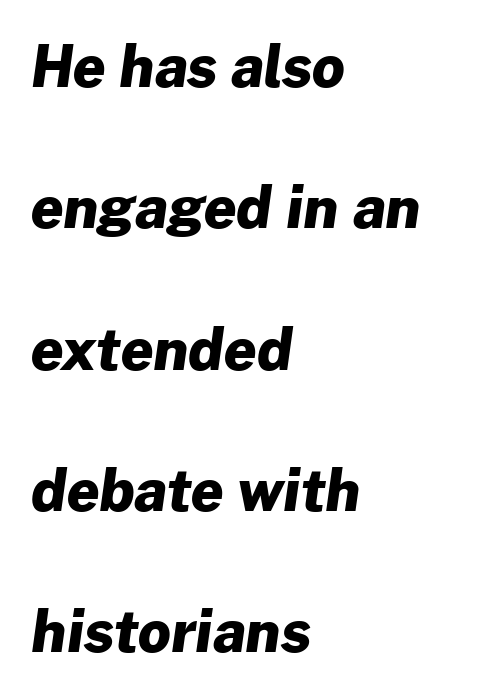
Q: Is the text bold? A: Yes.
Q: Is the typeface a serif or a sans-serif typeface? A: Sans-serif.
Q: Is the text underlined? A: No.
Q: How is the paragraph aligned? A: Left-aligned.
Q: Is the spacing between letters normal or unusually wide? A: Normal.
Q: Is the spacing between lines tight, normal or loose? A: Loose.
Q: Width (condensed, normal, or wide)? A: Normal.
Q: Stroke contrast? A: Low.
Q: x-height? A: Medium.
Q: Monospaced? A: No.
